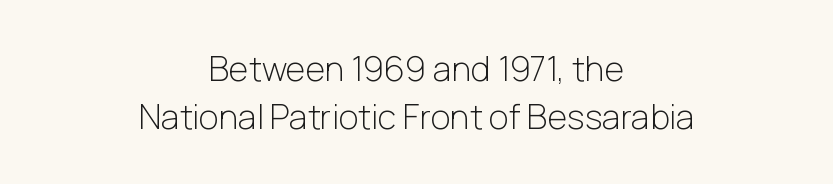
Unlike a traditional serif, this face leaves its strokes unadorned. Here the designer chose a conventional face with non-uniform glyph widths. A clean baseline with only descenders dipping below it. This is not heavy type; no bold has been used.
